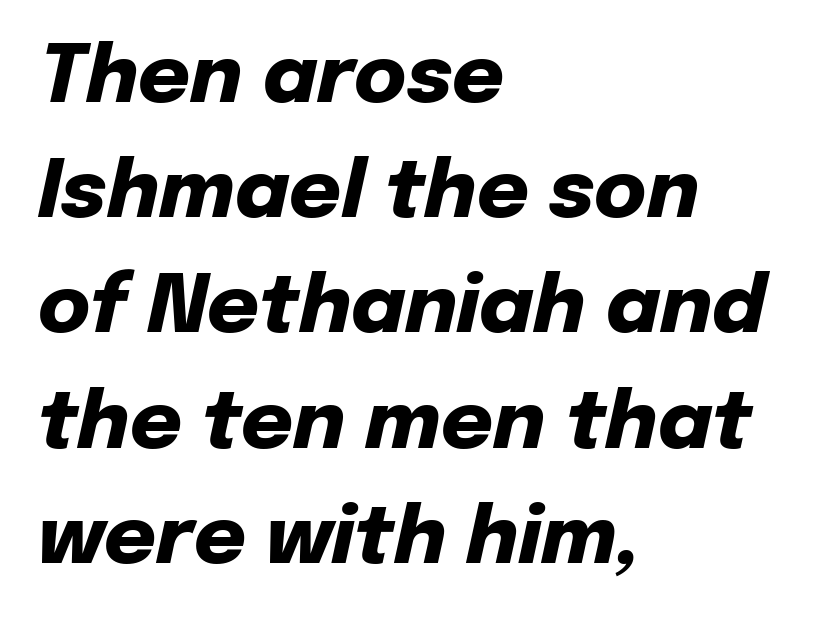
Q: Is the text bold? A: Yes.
Q: Is the text italic (slanted)? A: Yes, it leans right by about 12 degrees.
Q: Is the text underlined? A: No.
Q: How is the paragraph aligned? A: Left-aligned.
Q: Is the spacing between letters normal or unusually wide? A: Normal.
Q: Is the spacing between lines tight, normal or loose? A: Normal.
Q: Width (condensed, normal, or wide)? A: Normal.
Q: Stroke contrast? A: Low.
Q: x-height? A: Medium.
Q: Monospaced? A: No.
